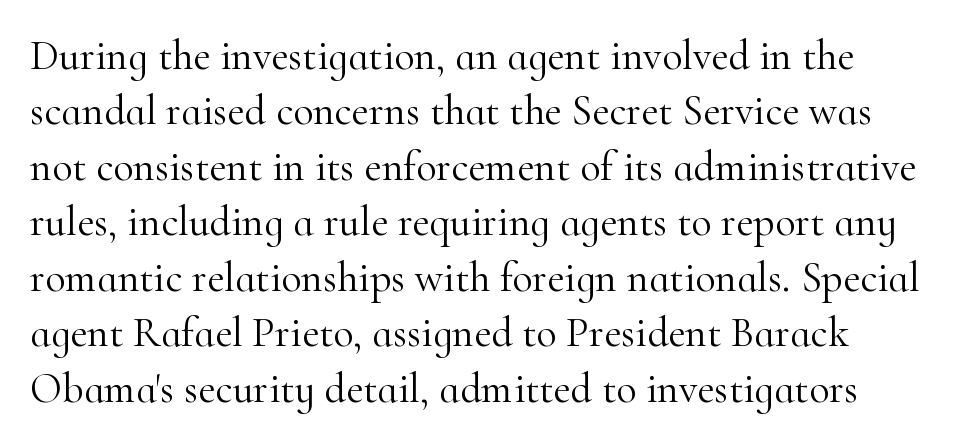
The image shows 42 px light serif type, upright; set normal line spacing (1.32x), normal letter spacing, not underlined; high stroke contrast and a small x-height.
